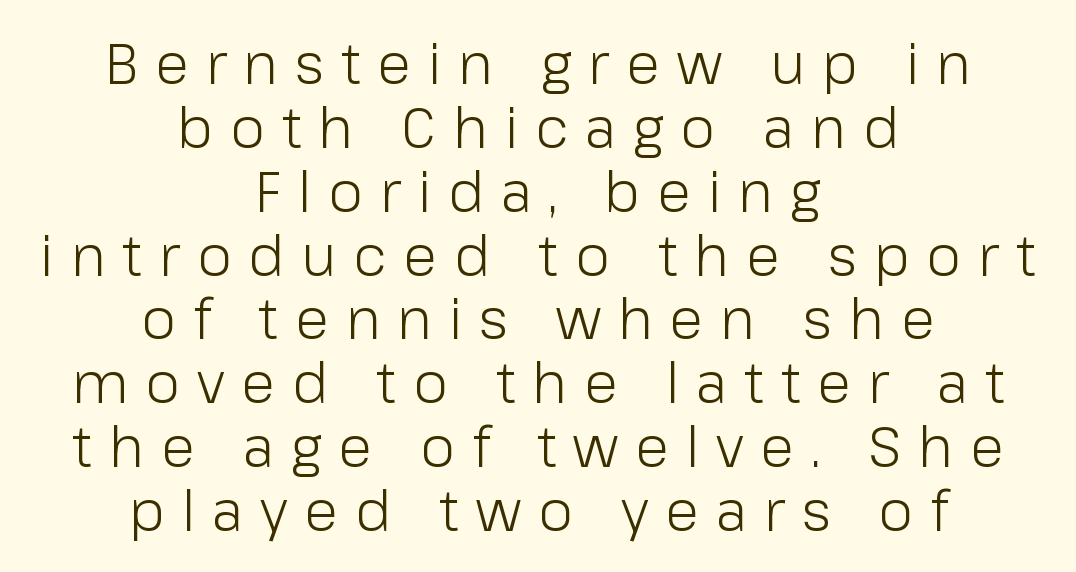
Here the designer chose a conventional face with non-uniform glyph widths. The letterforms stand isolated, each surrounded by extra space. The typesetter chose a symmetrical, centered arrangement here. Letterform terminals end flat and unadorned throughout the passage. Leading is clearly below the norm, producing a dense column. No letter is thick-stroked: the sample isn't bold.
